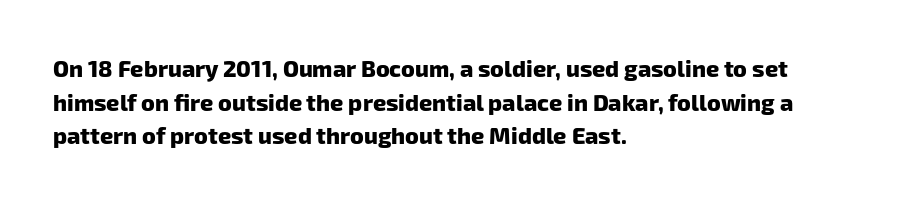
The image shows 23 px bold type; set left-aligned, normal line spacing (1.46x), normal letter spacing, not underlined.
